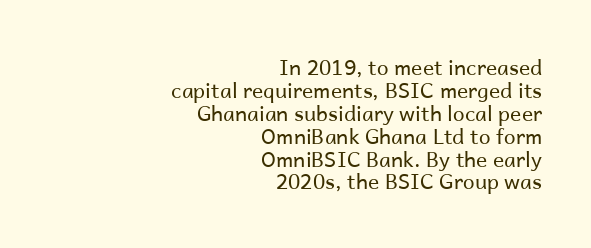
Q: Is the text bold? A: No.
Q: Is the text italic (slanted)? A: No, it is upright.
Q: Is the text underlined? A: No.
Q: How is the paragraph aligned? A: Right-aligned.
Q: Is the spacing between letters normal or unusually wide? A: Normal.
Q: Is the spacing between lines tight, normal or loose? A: Tight.
